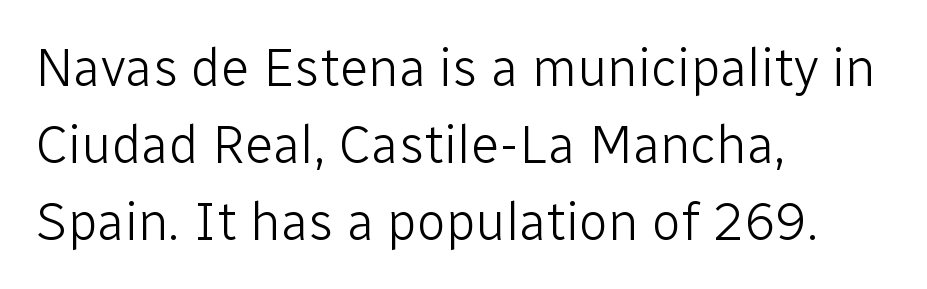
Q: Is the text bold? A: No.
Q: Is the text italic (slanted)? A: No, it is upright.
Q: Is the typeface a serif or a sans-serif typeface? A: Sans-serif.
Q: Is the text underlined? A: No.
Q: How is the paragraph aligned? A: Left-aligned.
Q: Is the spacing between letters normal or unusually wide? A: Normal.
Q: Is the spacing between lines tight, normal or loose? A: Normal.
Q: Width (condensed, normal, or wide)? A: Normal.
Q: Stroke contrast? A: Low.
Q: x-height? A: Medium.
Q: Monospaced? A: No.
